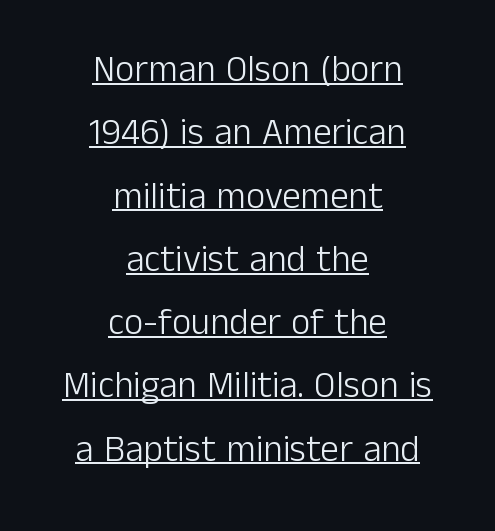
{"serif": "no", "italic": "no", "bold": "no", "weight": "light", "width": "normal", "stroke_contrast": "low", "x_height": "medium", "monospaced": "no", "underline": "yes", "align": "center", "line_spacing_ratio": 1.71, "letter_spacing": "normal", "letter_spacing_em": 0.0, "glyph_px": 37}
